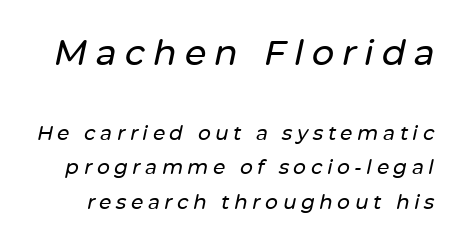
{"italic": "yes", "lean": "right", "slant_degrees": 12, "width": "normal", "stroke_contrast": "low", "x_height": "medium", "monospaced": "no", "underline": "no", "line_spacing_ratio": 1.73, "letter_spacing": "wide", "letter_spacing_em": 0.23, "larger_block": "first", "size_ratio": 1.75, "glyph_px": 35}
